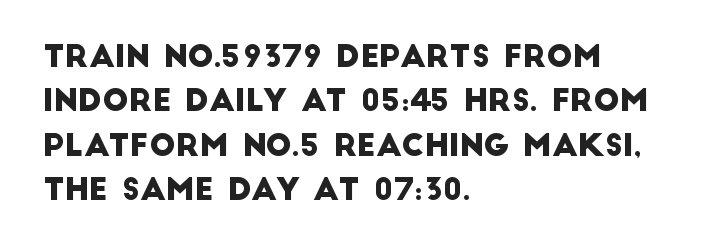
The image shows 31 px sans-serif type; set left-aligned, normal line spacing (1.43x), normal letter spacing, not underlined; low stroke contrast and a large x-height.
